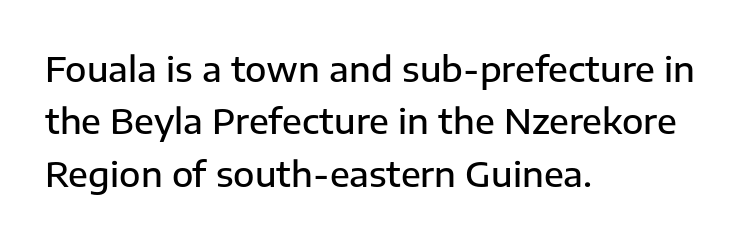
{"serif": "no", "italic": "no", "bold": "semi", "weight": "semibold", "width": "normal", "stroke_contrast": "low", "x_height": "medium", "monospaced": "no", "underline": "no", "align": "left", "line_spacing": "normal", "line_spacing_ratio": 1.5, "letter_spacing": "normal", "letter_spacing_em": 0.0, "glyph_px": 35}
